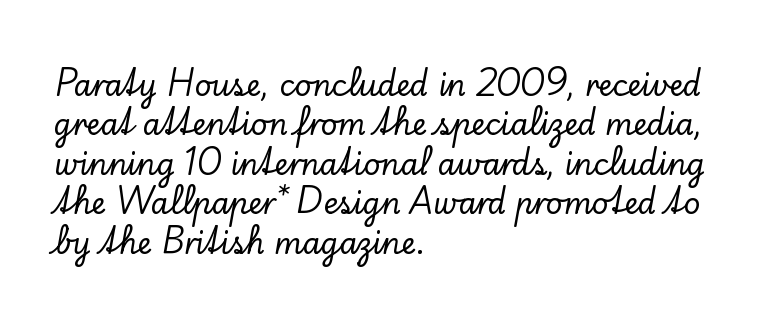
Q: Is the text italic (slanted)? A: Yes.
Q: Is the typeface a serif or a sans-serif typeface? A: Serif.
Q: Is the text underlined? A: No.
Q: How is the paragraph aligned? A: Left-aligned.
Q: Is the spacing between letters normal or unusually wide? A: Normal.
Q: Is the spacing between lines tight, normal or loose? A: Normal.
Q: Width (condensed, normal, or wide)? A: Normal.
Q: Stroke contrast? A: Low.
Q: x-height? A: Small.
Q: Monospaced? A: No.
